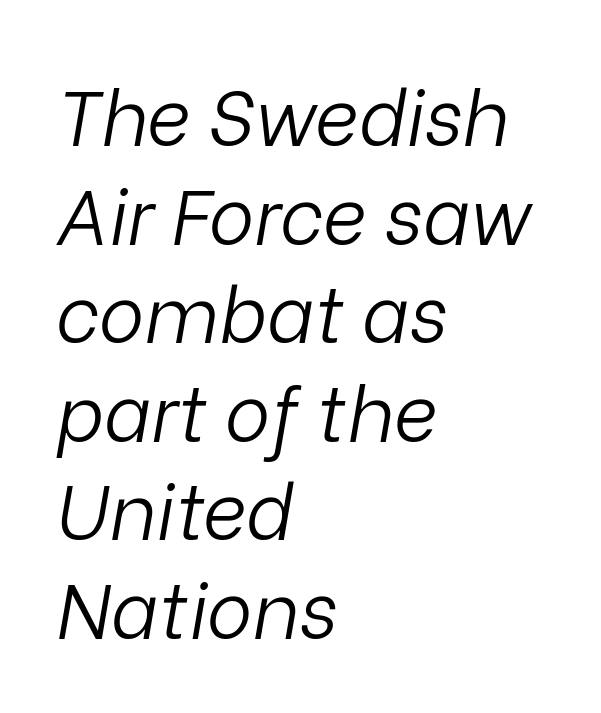
Q: Is the text bold? A: No.
Q: Is the text italic (slanted)? A: Yes, it leans right by about 9 degrees.
Q: Is the text underlined? A: No.
Q: How is the paragraph aligned? A: Left-aligned.
Q: Is the spacing between letters normal or unusually wide? A: Normal.
Q: Is the spacing between lines tight, normal or loose? A: Normal.
Q: Width (condensed, normal, or wide)? A: Normal.
Q: Stroke contrast? A: Low.
Q: x-height? A: Medium.
Q: Monospaced? A: No.
